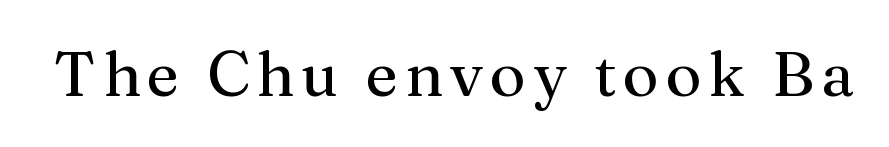
The face used here is proportionally spaced, like ordinary book or web type. The foot of each line stays bare and open. This sample uses an upright cut, with every glyph sitting square on the baseline. Weight class: somewhere from thin through regular. Examine the stroke ends and you'll spot serifs.
